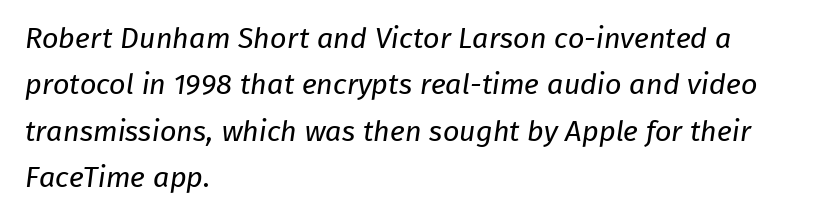
{"serif": "no", "bold": "no", "weight": "regular", "width": "normal", "stroke_contrast": "low", "x_height": "medium", "monospaced": "no", "underline": "no", "align": "left", "line_spacing": "normal", "line_spacing_ratio": 1.6, "letter_spacing": "normal", "letter_spacing_em": 0.0, "glyph_px": 29}
